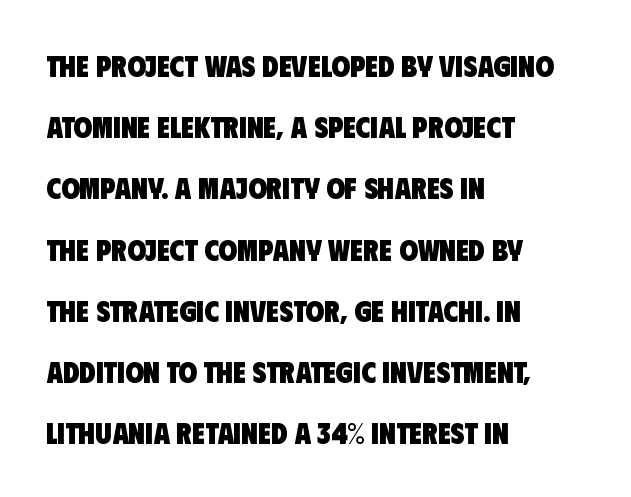
Left-aligned paragraph, ragged on the right. As a designer I'd log this as weight 700, bold. Tracking here is standard; glyphs follow each other at the usual distance. The passage shown is typed in a proportional face where columns would drift. If you measured baseline to baseline, you'd find a long distance.
